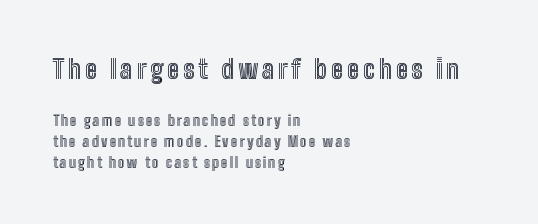
Q: Is the text italic (slanted)? A: No, it is upright.
Q: Is the text underlined? A: No.
Q: How is the paragraph aligned? A: Left-aligned.
Q: Is the spacing between lines tight, normal or loose? A: Normal.
Q: Which block of text is set in a larger size, the first (top) or the second (bottom)? A: The first (top) one.
